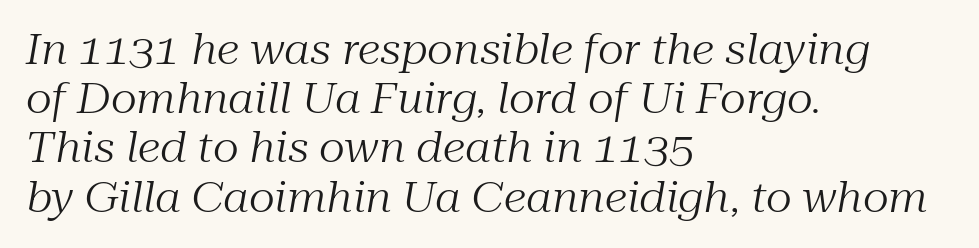
Q: Is the text bold? A: No.
Q: Is the text italic (slanted)? A: Yes, it leans right by about 10 degrees.
Q: Is the typeface a serif or a sans-serif typeface? A: Serif.
Q: Is the text underlined? A: No.
Q: How is the paragraph aligned? A: Left-aligned.
Q: Is the spacing between letters normal or unusually wide? A: Normal.
Q: Width (condensed, normal, or wide)? A: Normal.
Q: Stroke contrast? A: Medium.
Q: x-height? A: Medium.
Q: Monospaced? A: No.
